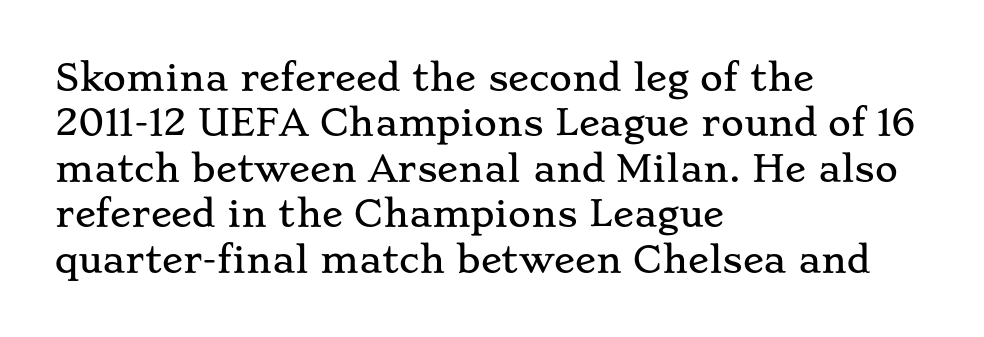
The image shows 35 px wide serif type, upright; set left-aligned, normal line spacing (1.3x), normal letter spacing, not underlined; low stroke contrast and a small x-height.
